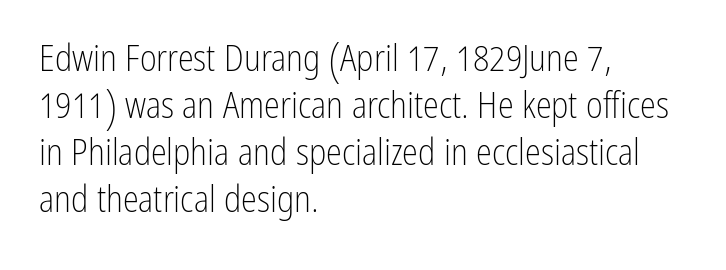
The image shows 36 px light, condensed sans-serif type, upright; set left-aligned, normal line spacing (1.31x), normal letter spacing, not underlined; low stroke contrast and a medium x-height.
